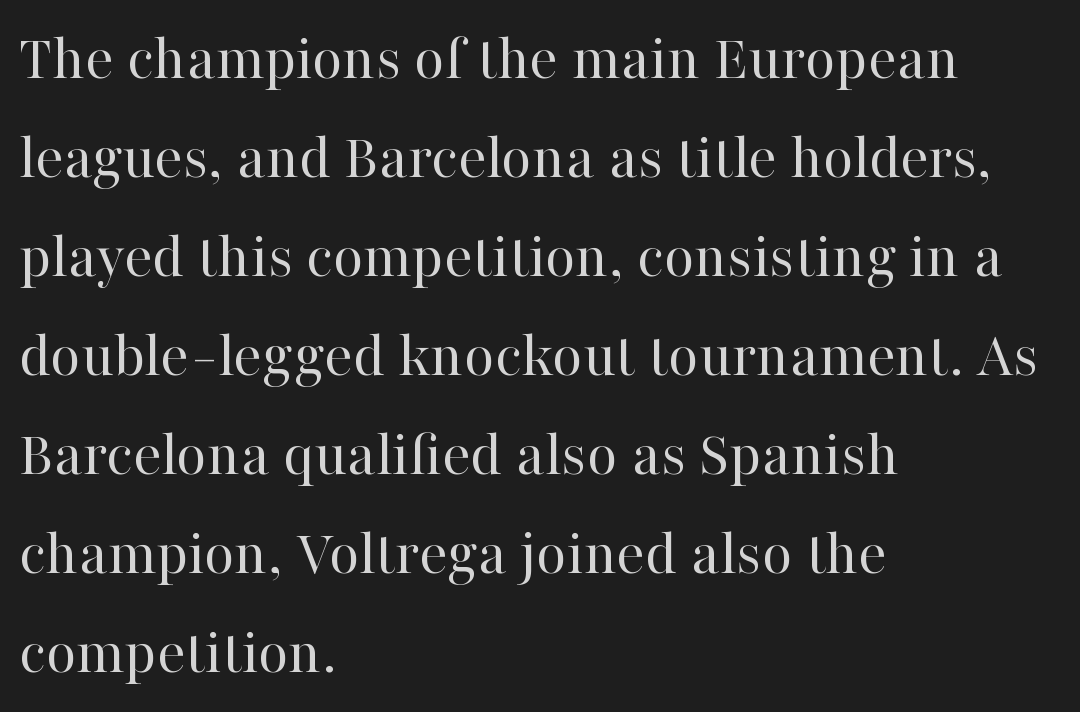
Q: Is the text bold? A: No.
Q: Is the text italic (slanted)? A: No, it is upright.
Q: Is the typeface a serif or a sans-serif typeface? A: Serif.
Q: Is the text underlined? A: No.
Q: How is the paragraph aligned? A: Left-aligned.
Q: Is the spacing between letters normal or unusually wide? A: Normal.
Q: Is the spacing between lines tight, normal or loose? A: Normal.
Q: Width (condensed, normal, or wide)? A: Normal.
Q: Stroke contrast? A: High.
Q: x-height? A: Medium.
Q: Monospaced? A: No.
